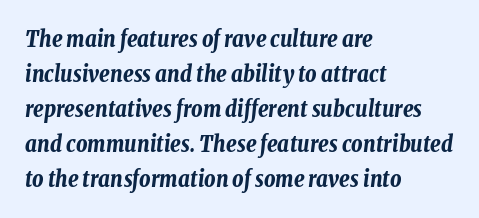
The image shows 22 px bold type, italic (leaning right); set left-aligned, normal line spacing (1.59x), normal letter spacing, not underlined.
